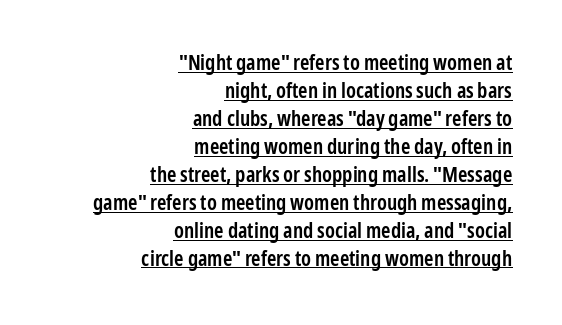
A typographer would call this underscored text. The letters are semibold — heavier than regular but short of a full bold. Students, observe: this is what conventionally led text looks like. The letters sit at their default tracking, neither squeezed nor spread.
